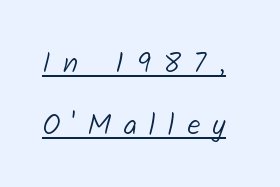
{"serif": "no", "bold": "no", "weight": "light", "width": "normal", "stroke_contrast": "low", "x_height": "medium", "monospaced": "no", "underline": "yes", "line_spacing": "loose", "line_spacing_ratio": 2.08, "letter_spacing": "wide", "letter_spacing_em": 0.4, "glyph_px": 30}
